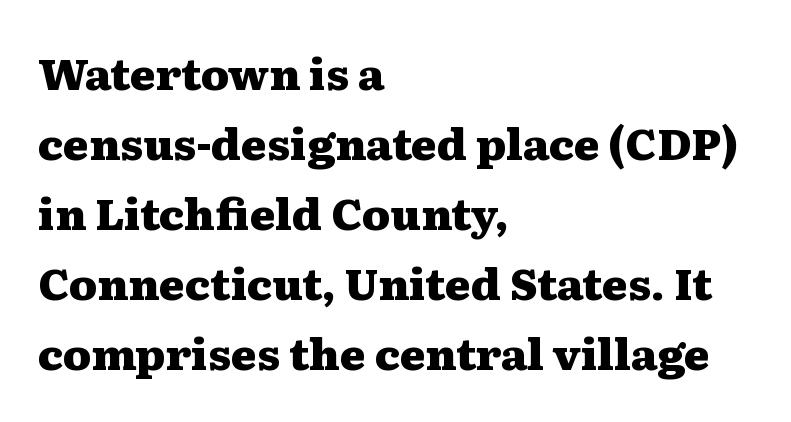
Compared with typical body copy, the letter spacing here is the same. Look at the stroke-to-counter ratio: heavy, a bold. The lines are quadded left. Descenders are the only things crossing below the line. Looks like regular typesetting: each glyph gets only the width it needs.
